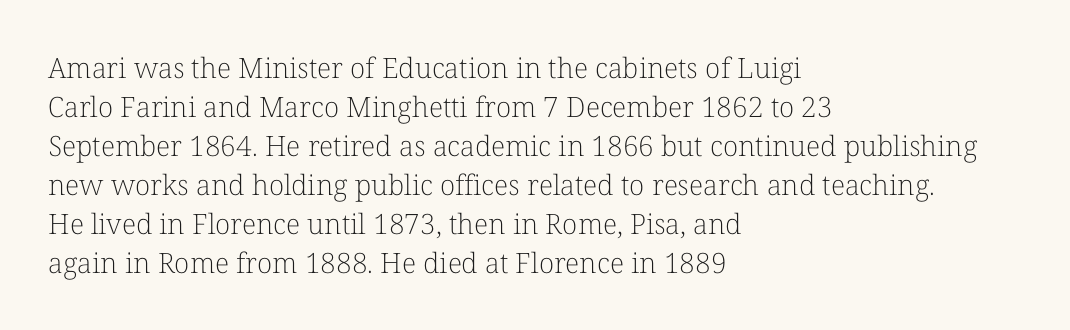
{"serif": "yes", "italic": "no", "bold": "no", "weight": "light", "width": "normal", "stroke_contrast": "low", "x_height": "medium", "monospaced": "no", "underline": "no", "align": "left", "line_spacing": "normal", "line_spacing_ratio": 1.39, "letter_spacing": "normal", "letter_spacing_em": 0.0, "glyph_px": 28}
